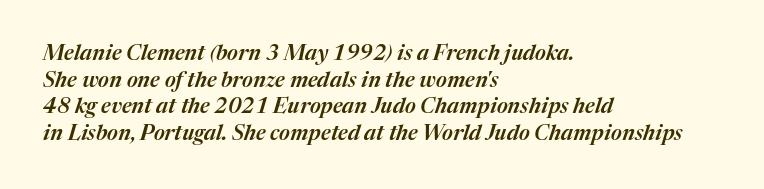
The image shows 21 px text type, italic (leaning right); set left-aligned, normal line spacing (1.27x), normal letter spacing, not underlined.
